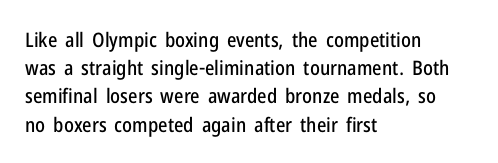
The image shows 20 px text type, upright; set left-aligned, normal line spacing (1.41x), normal letter spacing, not underlined.
